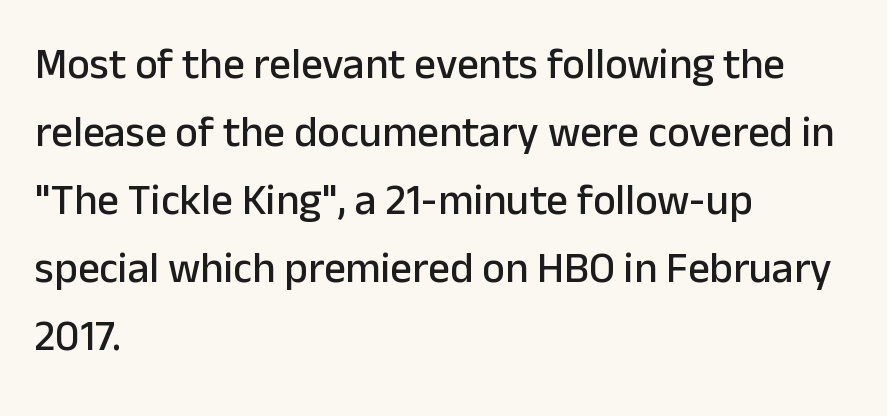
The image shows 43 px sans-serif type, upright; set left-aligned, normal line spacing (1.58x), normal letter spacing, not underlined; low stroke contrast and a medium x-height.
